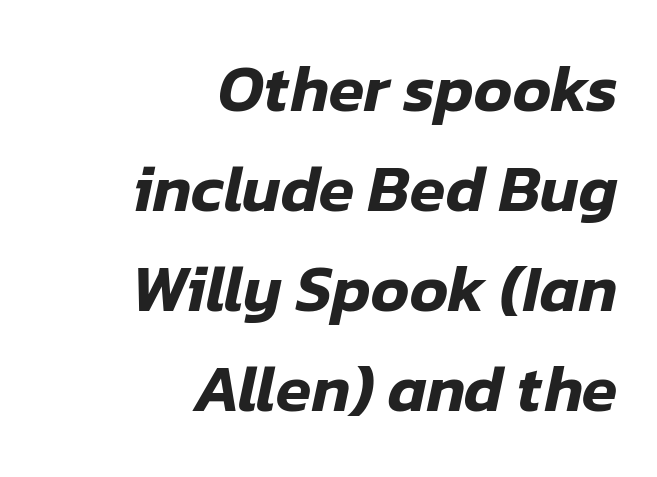
Q: Is the text italic (slanted)? A: Yes, it leans right by about 12 degrees.
Q: Is the text underlined? A: No.
Q: How is the paragraph aligned? A: Right-aligned.
Q: Is the spacing between letters normal or unusually wide? A: Normal.
Q: Is the spacing between lines tight, normal or loose? A: Normal.
Q: Width (condensed, normal, or wide)? A: Normal.
Q: Stroke contrast? A: Low.
Q: x-height? A: Medium.
Q: Monospaced? A: No.
